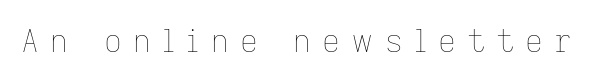
Q: Is the text bold? A: No.
Q: Is the text italic (slanted)? A: No, it is upright.
Q: Is the text underlined? A: No.
Q: Is the spacing between letters normal or unusually wide? A: Unusually wide.
Q: Width (condensed, normal, or wide)? A: Normal.
Q: Stroke contrast? A: Low.
Q: x-height? A: Medium.
Q: Monospaced? A: No.
